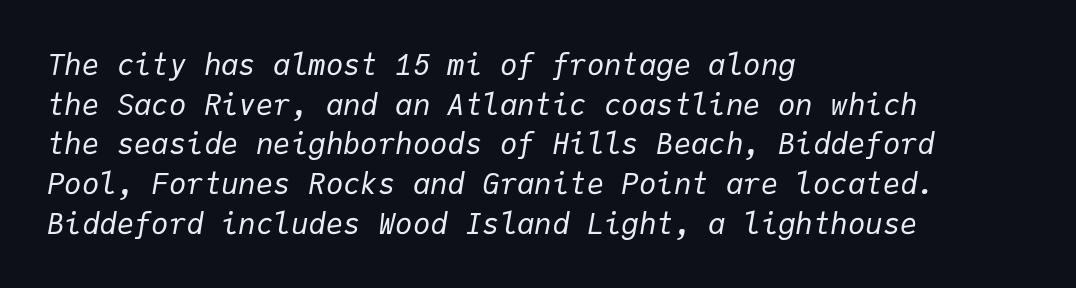
Q: Is the text bold? A: No.
Q: Is the text italic (slanted)? A: Yes, it leans right by about 9 degrees.
Q: Is the text underlined? A: No.
Q: How is the paragraph aligned? A: Left-aligned.
Q: Is the spacing between letters normal or unusually wide? A: Normal.
Q: Is the spacing between lines tight, normal or loose? A: Normal.
Q: Width (condensed, normal, or wide)? A: Normal.
Q: Stroke contrast? A: Low.
Q: x-height? A: Medium.
Q: Monospaced? A: Yes.
